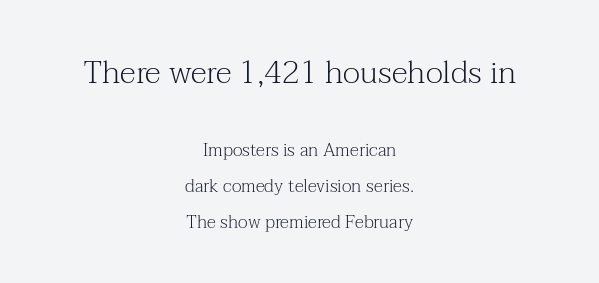
{"serif": "yes", "italic": "no", "bold": "no", "weight": "light", "width": "normal", "stroke_contrast": "medium", "x_height": "medium", "monospaced": "no", "underline": "no", "align": "center", "line_spacing": "loose", "line_spacing_ratio": 1.99, "letter_spacing": "normal", "letter_spacing_em": 0.0, "larger_block": "first", "size_ratio": 1.78, "glyph_px": 32}
